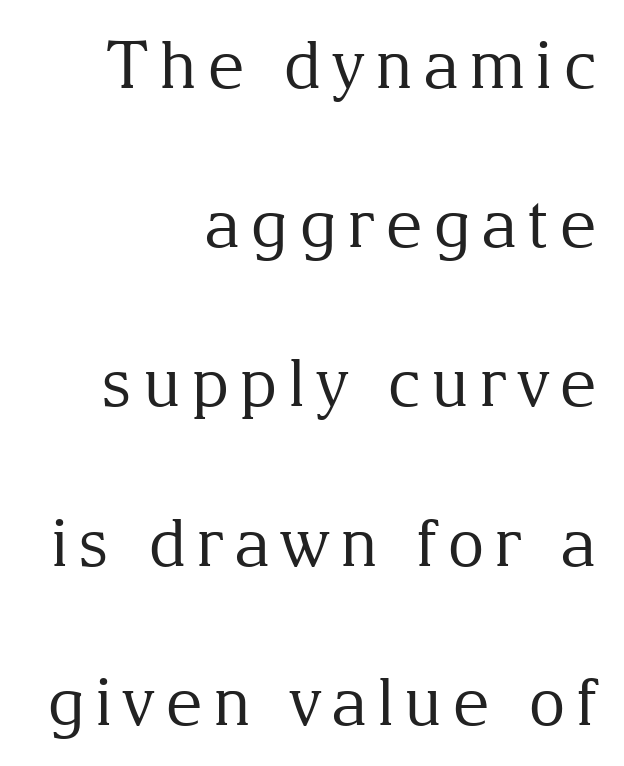
Q: Is the text bold? A: No.
Q: Is the text italic (slanted)? A: No, it is upright.
Q: Is the typeface a serif or a sans-serif typeface? A: Serif.
Q: Is the text underlined? A: No.
Q: How is the paragraph aligned? A: Right-aligned.
Q: Is the spacing between lines tight, normal or loose? A: Loose.
Q: Width (condensed, normal, or wide)? A: Normal.
Q: Stroke contrast? A: Medium.
Q: x-height? A: Medium.
Q: Monospaced? A: No.
